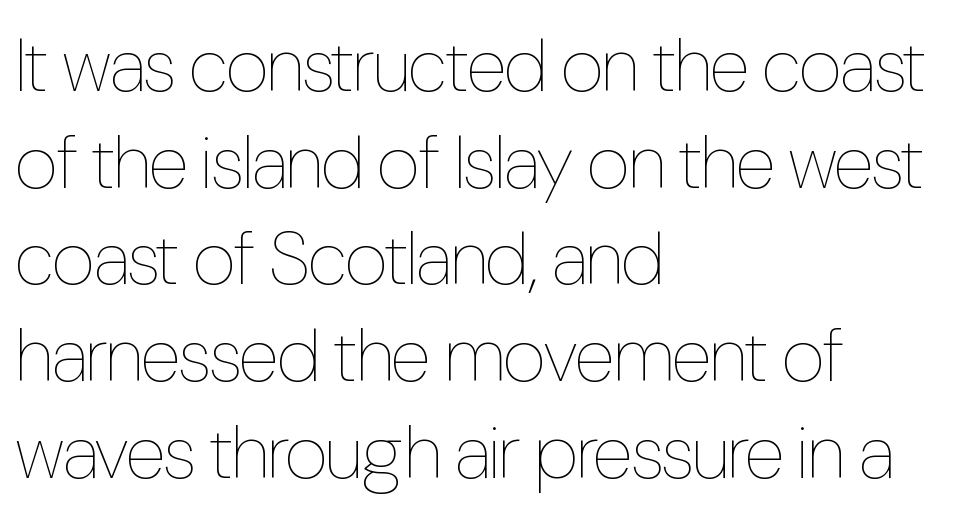
The image shows 75 px thin, condensed type, upright; set left-aligned, normal line spacing (1.29x), normal letter spacing, not underlined; low stroke contrast and a medium x-height.
